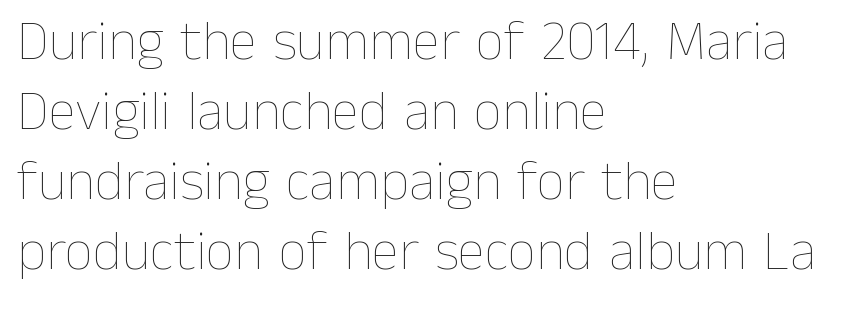
Nope, not italic — everything's standing straight. Letter spacing: default. Baseline-to-baseline distance is the conventional proportion of letter height. Summary of weight: not heavy and not bold. All the whitespace from short lines collects on the right. A typesetter would call this proportional, since set widths differ per character.
